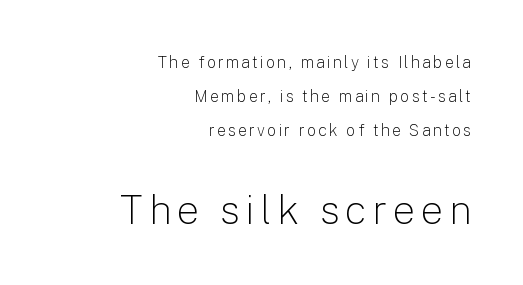
Reading down the block, your eye finds every line finishing at a fixed right position. When letters stand straight like this, we call the style roman or upright. Vertical stems look standard width or narrower in stroke. A typesetter would label this face a sans.
